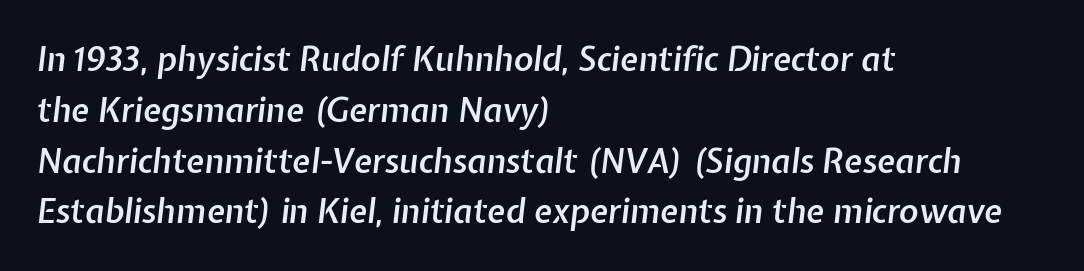
Q: Is the text bold? A: Semi-bold.
Q: Is the text italic (slanted)? A: Yes, it leans right by about 7 degrees.
Q: Is the text underlined? A: No.
Q: How is the paragraph aligned? A: Left-aligned.
Q: Is the spacing between letters normal or unusually wide? A: Normal.
Q: Is the spacing between lines tight, normal or loose? A: Normal.
Q: Width (condensed, normal, or wide)? A: Normal.
Q: Stroke contrast? A: Low.
Q: x-height? A: Medium.
Q: Monospaced? A: No.
